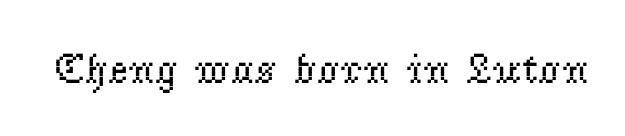
Q: Is the text bold? A: No.
Q: Is the text italic (slanted)? A: No, it is upright.
Q: Is the typeface a serif or a sans-serif typeface? A: Serif.
Q: Is the text underlined? A: No.
Q: Is the spacing between letters normal or unusually wide? A: Normal.
Q: Width (condensed, normal, or wide)? A: Normal.
Q: Stroke contrast? A: Low.
Q: x-height? A: Small.
Q: Monospaced? A: No.
